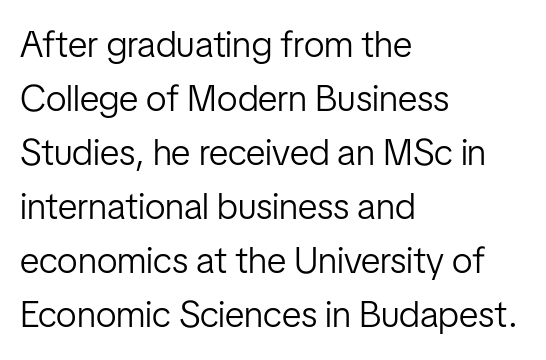
The image shows 37 px light, condensed sans-serif type, upright; set left-aligned, normal line spacing (1.46x), normal letter spacing, not underlined; low stroke contrast and a medium x-height.
